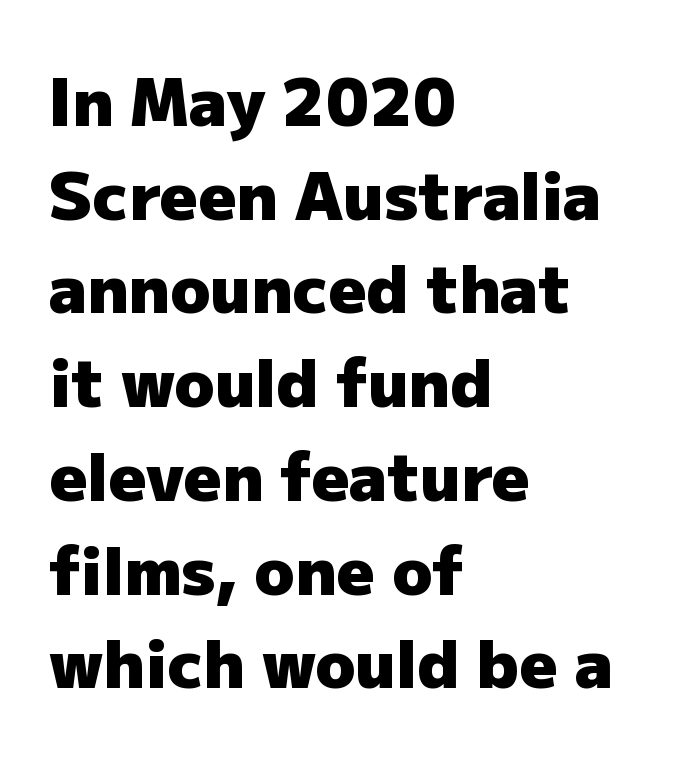
Stroke thickness is high; the sample reads as a true bold. The face used here is proportionally spaced, like ordinary book or web type. Bare-footed words on every line. How would I describe the line gaps? Plain and ordinary. The paragraph shown leans on its left margin. A typesetter would call this zero additional tracking.
